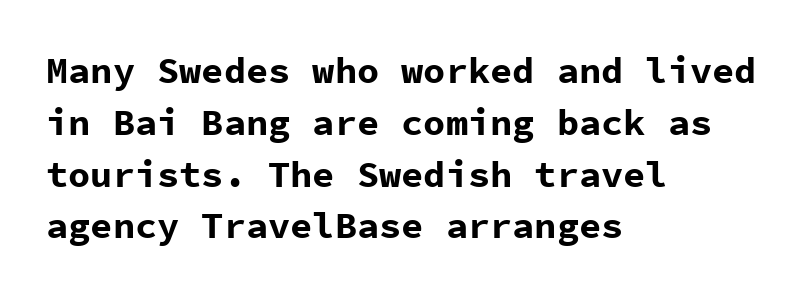
{"serif": "no", "italic": "no", "bold": "yes", "weight": "bold", "width": "normal", "stroke_contrast": "low", "x_height": "medium", "monospaced": "yes", "underline": "no", "align": "left", "line_spacing": "normal", "line_spacing_ratio": 1.4, "letter_spacing": "normal", "letter_spacing_em": 0.0, "glyph_px": 37}
